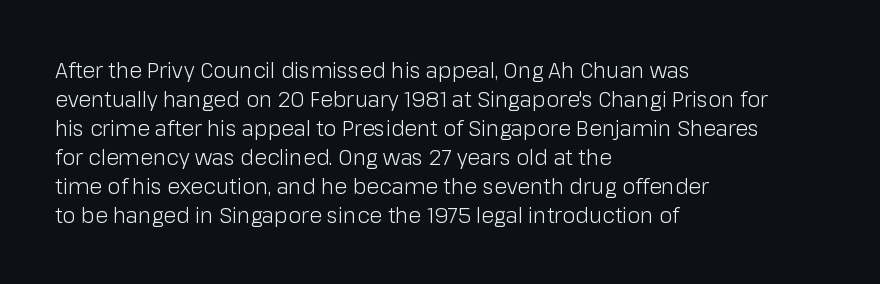
{"italic": "no", "bold": "no", "underline": "no", "align": "left", "line_spacing": "normal", "line_spacing_ratio": 1.38, "letter_spacing": "normal", "letter_spacing_em": 0.0, "glyph_px": 21}
